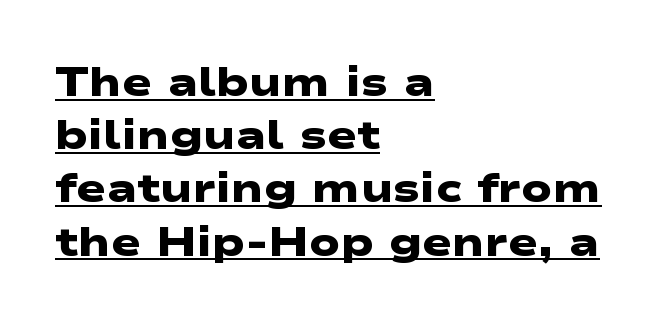
Q: Is the text bold? A: Yes.
Q: Is the typeface a serif or a sans-serif typeface? A: Sans-serif.
Q: Is the text underlined? A: Yes.
Q: How is the paragraph aligned? A: Left-aligned.
Q: Is the spacing between letters normal or unusually wide? A: Normal.
Q: Is the spacing between lines tight, normal or loose? A: Normal.
Q: Width (condensed, normal, or wide)? A: Wide.
Q: Stroke contrast? A: Low.
Q: x-height? A: Medium.
Q: Monospaced? A: No.
